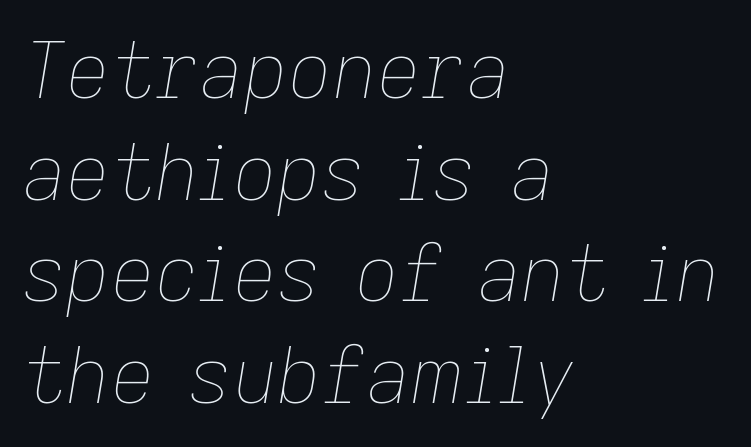
The image shows 77 px thin type, italic (leaning right); set left-aligned, normal line spacing (1.32x), normal letter spacing, not underlined; low stroke contrast and a medium x-height.
